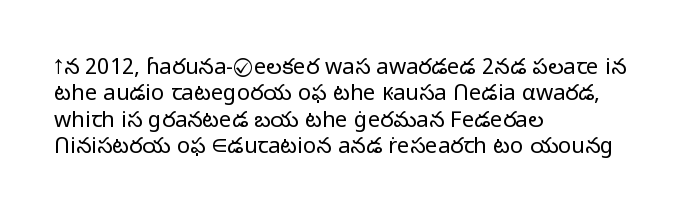
Q: Is the text bold? A: No.
Q: Is the text italic (slanted)? A: No, it is upright.
Q: Is the text underlined? A: No.
Q: How is the paragraph aligned? A: Left-aligned.
Q: Is the spacing between letters normal or unusually wide? A: Normal.
